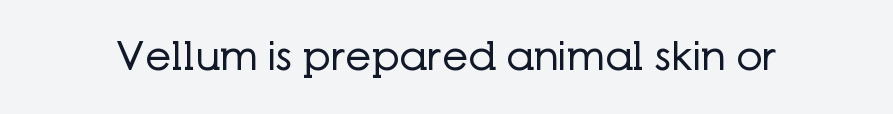
The image shows 41 px regular-weight sans-serif type, upright; set normal letter spacing, not underlined; low stroke contrast and a medium x-height.
